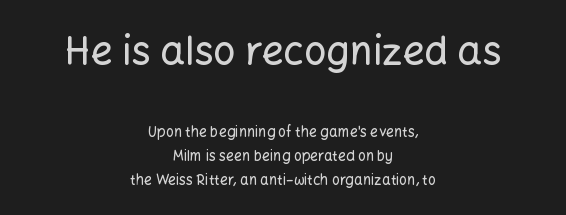
Q: Is the text italic (slanted)? A: No, it is upright.
Q: Is the typeface a serif or a sans-serif typeface? A: Sans-serif.
Q: Is the text underlined? A: No.
Q: How is the paragraph aligned? A: Centered.
Q: Is the spacing between letters normal or unusually wide? A: Normal.
Q: Which block of text is set in a larger size, the first (top) or the second (bottom)? A: The first (top) one.
Q: Width (condensed, normal, or wide)? A: Normal.
Q: Stroke contrast? A: Low.
Q: x-height? A: Medium.
Q: Monospaced? A: No.
